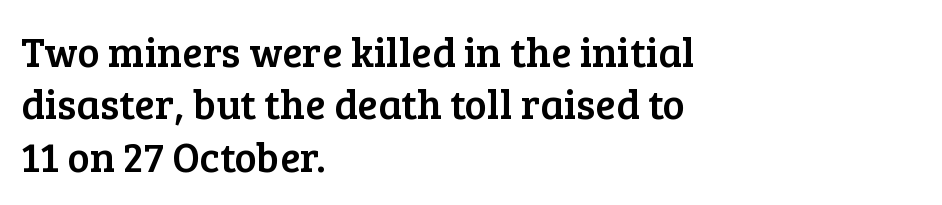
The image shows 42 px serif type, upright; set left-aligned, normal line spacing (1.25x), normal letter spacing, not underlined; low stroke contrast and a medium x-height.
